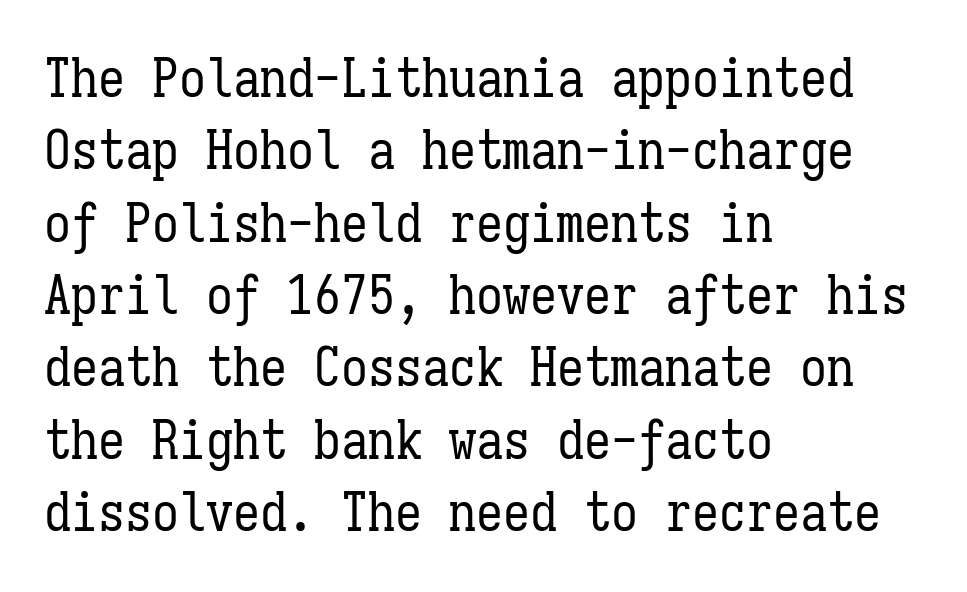
Q: Is the text bold? A: No.
Q: Is the text italic (slanted)? A: No, it is upright.
Q: Is the text underlined? A: No.
Q: How is the paragraph aligned? A: Left-aligned.
Q: Is the spacing between letters normal or unusually wide? A: Normal.
Q: Is the spacing between lines tight, normal or loose? A: Normal.
Q: Width (condensed, normal, or wide)? A: Condensed.
Q: Stroke contrast? A: Low.
Q: x-height? A: Medium.
Q: Monospaced? A: Yes.
